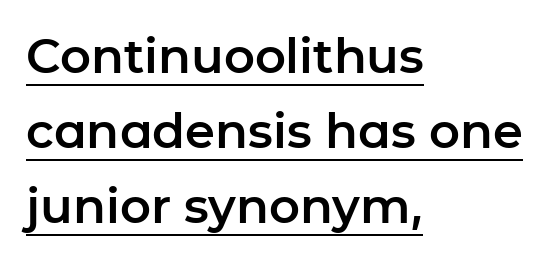
The image shows 48 px sans-serif type, upright; set left-aligned, normal line spacing (1.56x), normal letter spacing, underlined; low stroke contrast and a medium x-height.
